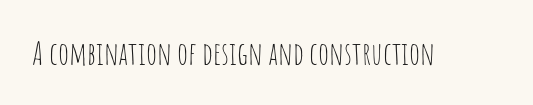
{"serif": "no", "italic": "no", "bold": "no", "weight": "thin", "width": "condensed", "stroke_contrast": "low", "x_height": "large", "monospaced": "no", "underline": "no", "letter_spacing": "normal", "letter_spacing_em": 0.0, "glyph_px": 32}
